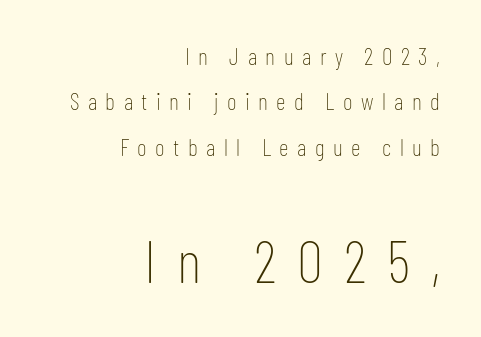
The font family rendered here belongs to the sans-serif group. Ordinary non-slanted type is in use. The rendering uses natural spacing where letterforms have individual widths. The space beneath each line is pristine and unruled. The passage shown begins with its smaller block and ends with its larger one.
